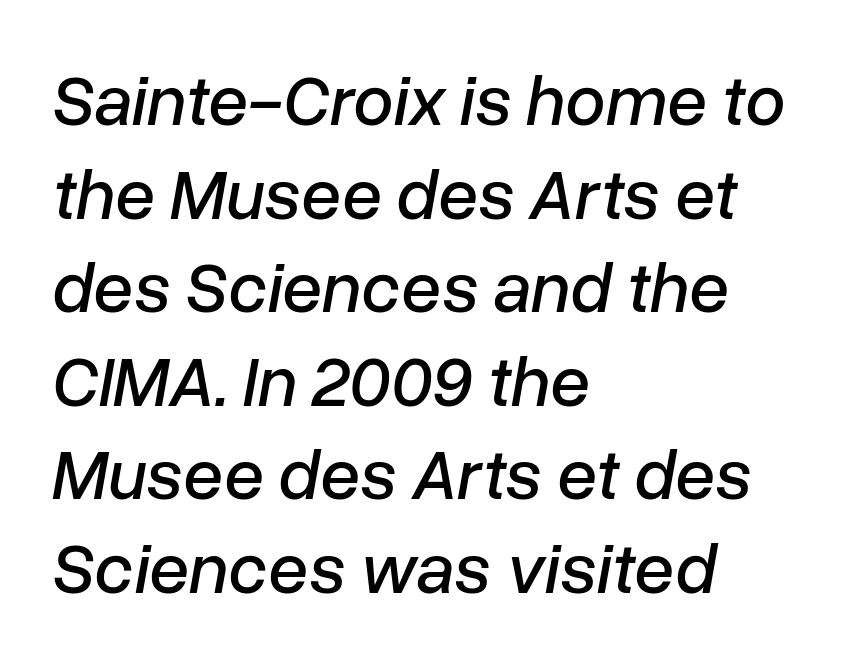
{"italic": "yes", "lean": "right", "slant_degrees": 10, "width": "normal", "stroke_contrast": "low", "x_height": "medium", "monospaced": "no", "underline": "no", "align": "left", "line_spacing": "normal", "line_spacing_ratio": 1.3, "letter_spacing": "normal", "letter_spacing_em": 0.0, "glyph_px": 72}
